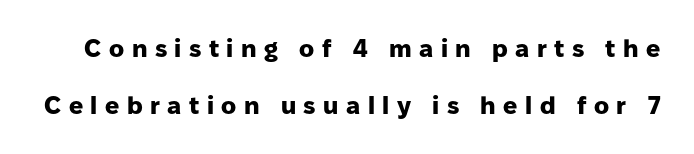
The type is letterspaced generously, with wide tracking. Bold? Absolutely — the strokes are thick and heavy. Characters remain perfectly vertical along every line. Descenders are the only things crossing below the line. The rendering uses a large line-height, opening up the rows.
